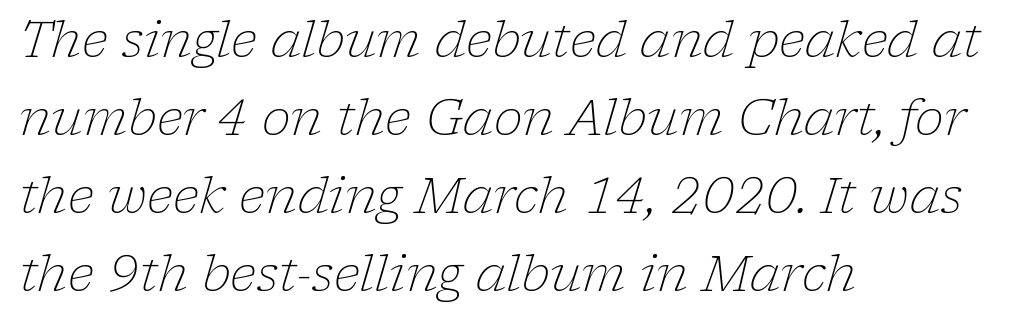
Q: Is the text bold? A: No.
Q: Is the text italic (slanted)? A: Yes, it leans right by about 17 degrees.
Q: Is the typeface a serif or a sans-serif typeface? A: Serif.
Q: Is the text underlined? A: No.
Q: How is the paragraph aligned? A: Left-aligned.
Q: Is the spacing between letters normal or unusually wide? A: Normal.
Q: Is the spacing between lines tight, normal or loose? A: Normal.
Q: Width (condensed, normal, or wide)? A: Normal.
Q: Stroke contrast? A: Low.
Q: x-height? A: Medium.
Q: Monospaced? A: No.
